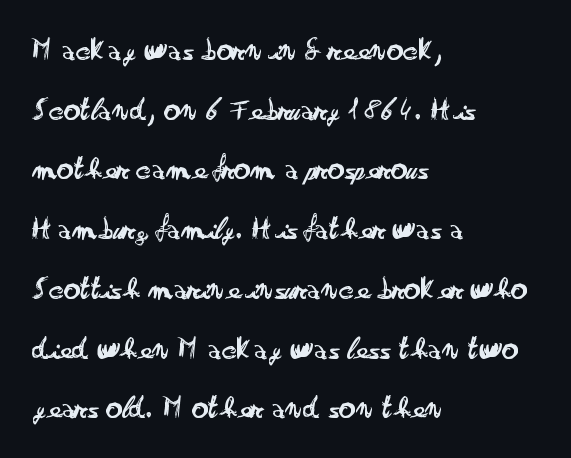
Q: Is the text bold? A: No.
Q: Is the text italic (slanted)? A: No, it is upright.
Q: Is the typeface a serif or a sans-serif typeface? A: Sans-serif.
Q: Is the text underlined? A: No.
Q: How is the paragraph aligned? A: Left-aligned.
Q: Is the spacing between letters normal or unusually wide? A: Normal.
Q: Width (condensed, normal, or wide)? A: Wide.
Q: Stroke contrast? A: Low.
Q: x-height? A: Small.
Q: Monospaced? A: No.
